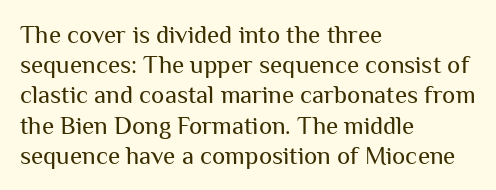
In terms of posture, this sample is upright. The rendering keeps characters at their native spacing. Caption: face not bold, strokes unweighted. The string is rendered with underlining switched off. Horizontal alignment here is leftward, the default for most running prose.
